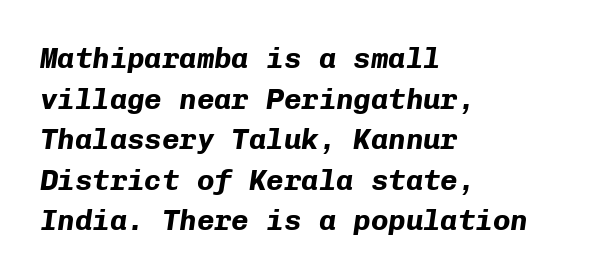
Think of a typewriter: that constant character pitch is what you see here. Heft: maximum for text — a bold. The paragraph has a hard left edge and a soft right edge. The passage shown leans; its letterforms are oblique.
